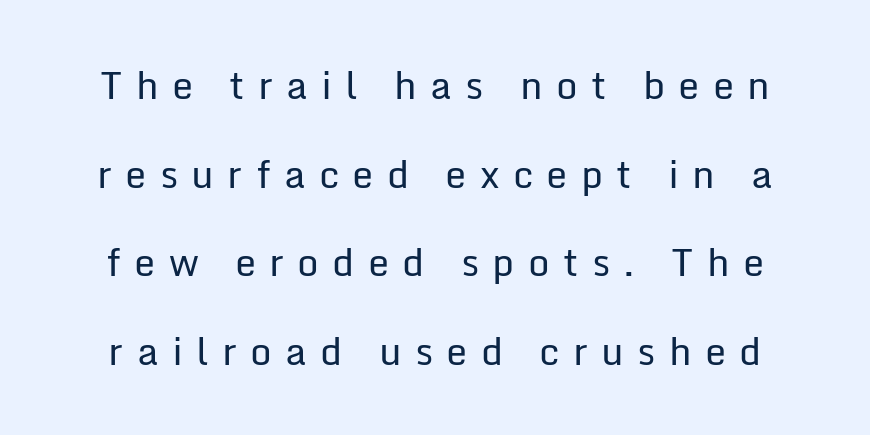
Q: Is the text bold? A: No.
Q: Is the text italic (slanted)? A: No, it is upright.
Q: Is the typeface a serif or a sans-serif typeface? A: Sans-serif.
Q: Is the text underlined? A: No.
Q: Is the spacing between letters normal or unusually wide? A: Unusually wide.
Q: Is the spacing between lines tight, normal or loose? A: Loose.
Q: Width (condensed, normal, or wide)? A: Normal.
Q: Stroke contrast? A: Low.
Q: x-height? A: Medium.
Q: Monospaced? A: No.
